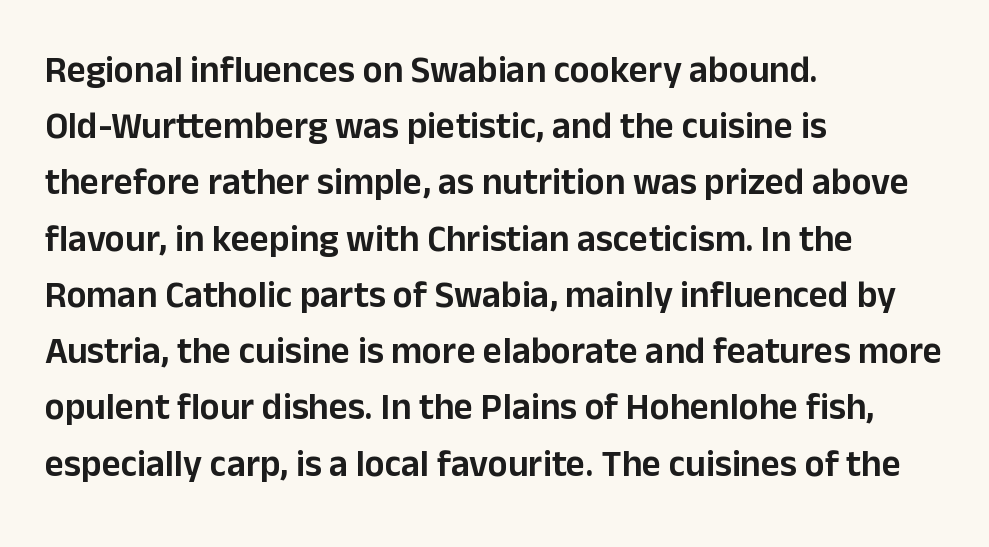
{"serif": "no", "italic": "no", "width": "normal", "stroke_contrast": "low", "x_height": "medium", "monospaced": "no", "underline": "no", "align": "left", "line_spacing": "normal", "line_spacing_ratio": 1.52, "letter_spacing": "normal", "letter_spacing_em": 0.0, "glyph_px": 37}
